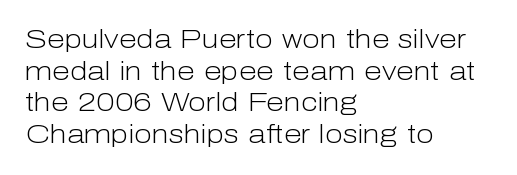
Nope, not italic — everything's standing straight. The font is comparable to plain body text, perhaps lighter. Inter-character spacing is left at the font's built-in metrics. The zone under the glyphs is completely vacant. These lines are set flush left with a ragged right edge.
